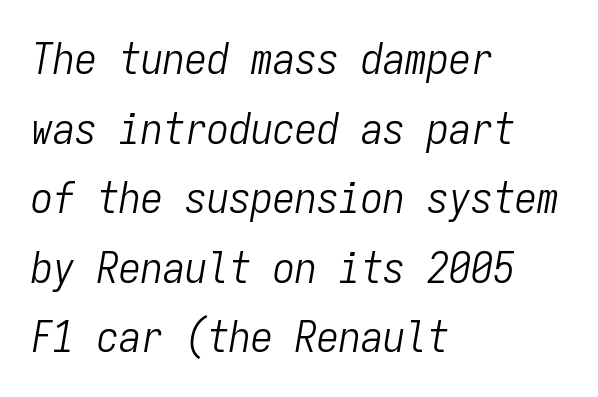
The image shows 44 px light, condensed type, italic (leaning right), monospaced; set left-aligned, normal line spacing (1.58x), normal letter spacing, not underlined; low stroke contrast and a medium x-height.
